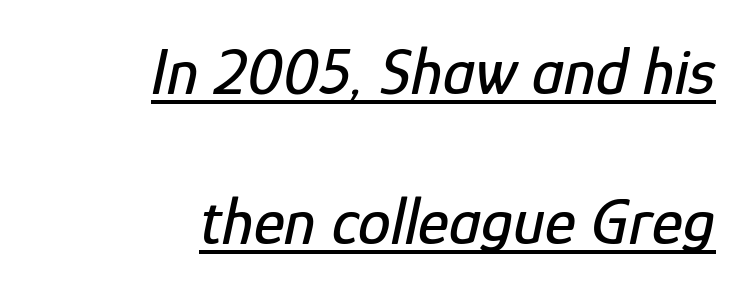
Q: Is the text italic (slanted)? A: Yes, it leans right by about 12 degrees.
Q: Is the text underlined? A: Yes.
Q: How is the paragraph aligned? A: Right-aligned.
Q: Is the spacing between letters normal or unusually wide? A: Normal.
Q: Is the spacing between lines tight, normal or loose? A: Loose.
Q: Width (condensed, normal, or wide)? A: Condensed.
Q: Stroke contrast? A: Low.
Q: x-height? A: Medium.
Q: Monospaced? A: No.
